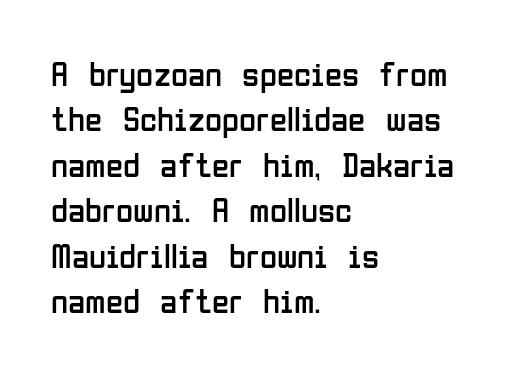
Q: Is the text bold? A: No.
Q: Is the text italic (slanted)? A: No, it is upright.
Q: Is the typeface a serif or a sans-serif typeface? A: Sans-serif.
Q: Is the text underlined? A: No.
Q: How is the paragraph aligned? A: Left-aligned.
Q: Is the spacing between letters normal or unusually wide? A: Normal.
Q: Is the spacing between lines tight, normal or loose? A: Normal.
Q: Width (condensed, normal, or wide)? A: Condensed.
Q: Stroke contrast? A: Low.
Q: x-height? A: Medium.
Q: Monospaced? A: No.
